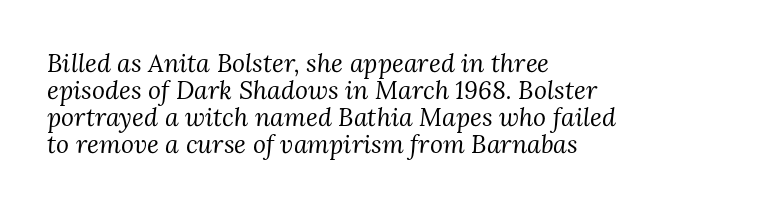
The image shows 25 px text type, italic (leaning right); set left-aligned, tight line spacing (1.08x), normal letter spacing, not underlined.
